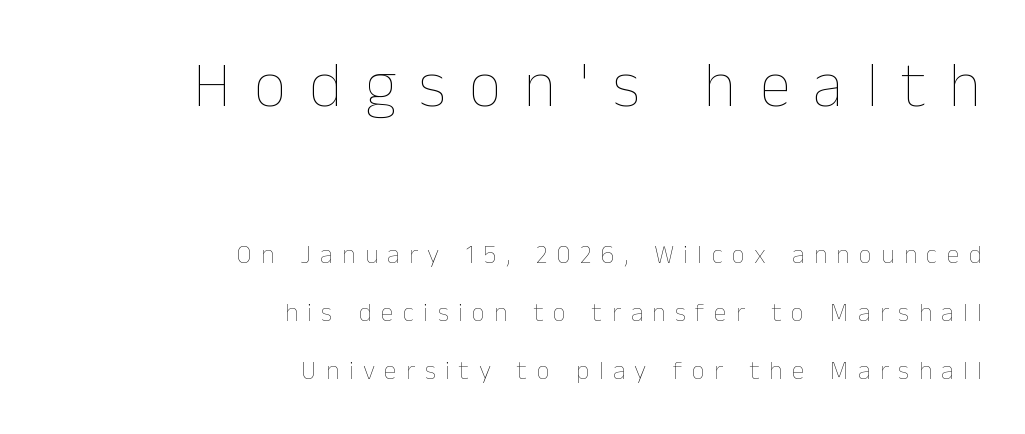
The image shows 64 px thin type, upright; set right-aligned, loose line spacing (2.23x), unusually wide letter spacing (+0.36 em), not underlined; the first (top) block is 2.46x larger; low stroke contrast and a medium x-height.
